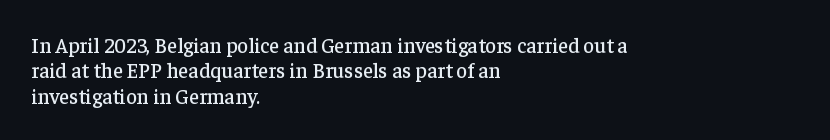
Q: Is the text italic (slanted)? A: No, it is upright.
Q: Is the text underlined? A: No.
Q: How is the paragraph aligned? A: Left-aligned.
Q: Is the spacing between letters normal or unusually wide? A: Normal.
